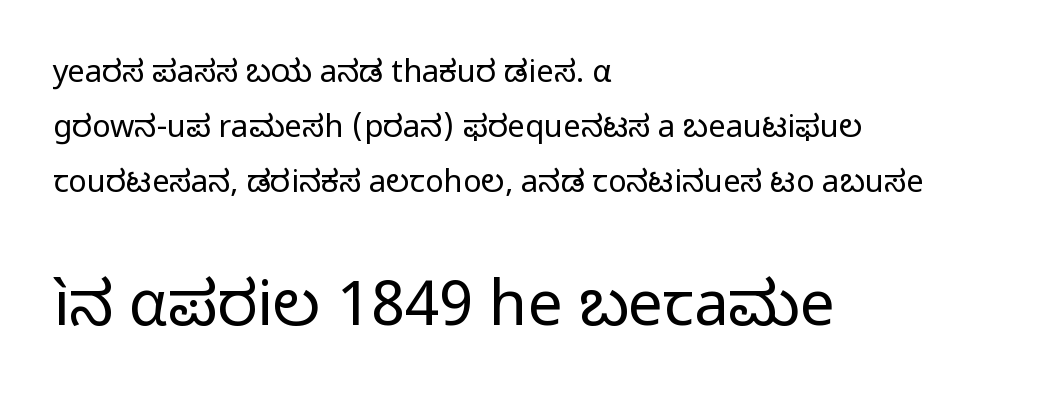
Rendered with straight, roman letterforms. Regarding serifs, this sample does without them. Size contrast runs from small at the top to large at the bottom. Descenders hang freely into open space. Horizontally, the lines are justified to the leading edge only.
